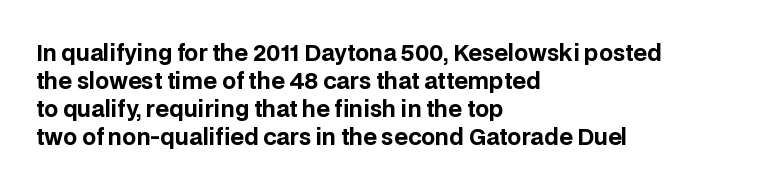
{"italic": "no", "bold": "yes", "underline": "no", "align": "left", "line_spacing": "normal", "line_spacing_ratio": 1.28, "letter_spacing": "normal", "letter_spacing_em": 0.0, "glyph_px": 22}
